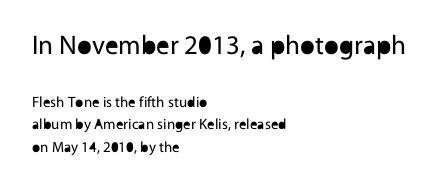
{"italic": "no", "bold": "no", "underline": "no", "align": "left", "line_spacing": "normal", "line_spacing_ratio": 1.52, "letter_spacing": "normal", "letter_spacing_em": 0.0, "larger_block": "first", "size_ratio": 1.8, "glyph_px": 27}
